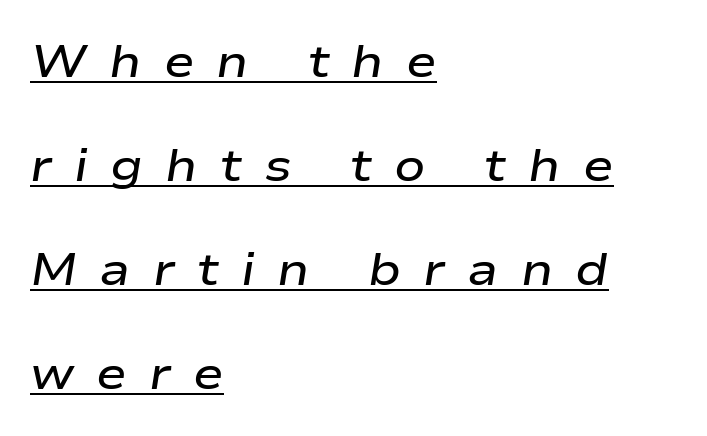
{"italic": "yes", "lean": "right", "slant_degrees": 9, "bold": "semi", "weight": "semibold", "width": "wide", "stroke_contrast": "low", "x_height": "medium", "monospaced": "no", "underline": "yes", "align": "left", "line_spacing": "loose", "line_spacing_ratio": 2.26, "letter_spacing": "wide", "letter_spacing_em": 0.48, "glyph_px": 46}
